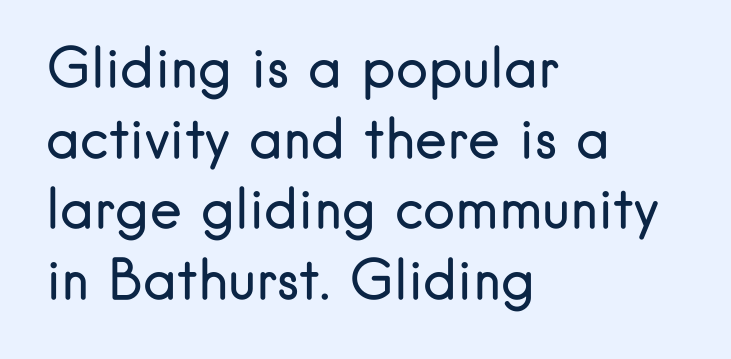
{"serif": "no", "italic": "no", "bold": "no", "weight": "regular", "width": "normal", "stroke_contrast": "low", "x_height": "small", "monospaced": "no", "underline": "no", "align": "left", "line_spacing": "normal", "line_spacing_ratio": 1.31, "letter_spacing": "normal", "letter_spacing_em": 0.0, "glyph_px": 54}
